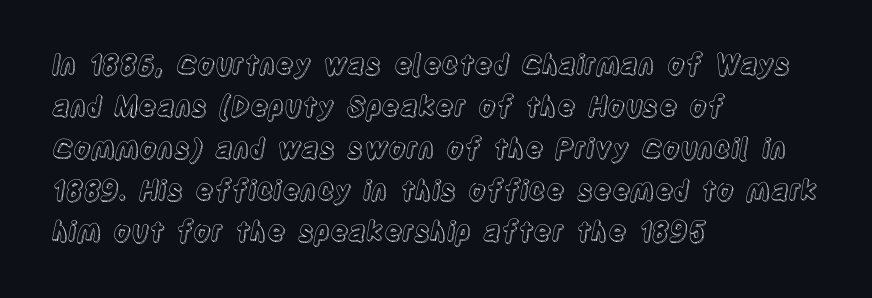
Decoration check: the copy has no underline. Is the letter spacing exaggerated? No — it looks like the ordinary default. A classic flush-left, rag-right setting is used for this passage. Baseline-to-baseline distance is the conventional proportion of letter height.
